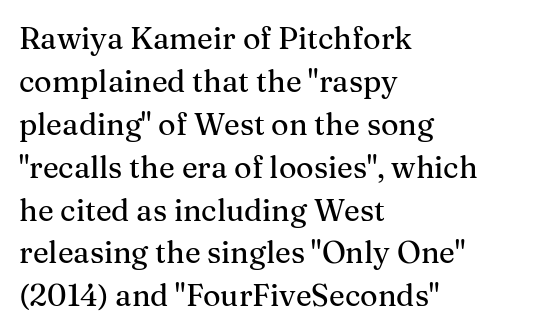
Q: Is the text italic (slanted)? A: No, it is upright.
Q: Is the typeface a serif or a sans-serif typeface? A: Serif.
Q: Is the text underlined? A: No.
Q: How is the paragraph aligned? A: Left-aligned.
Q: Is the spacing between letters normal or unusually wide? A: Normal.
Q: Is the spacing between lines tight, normal or loose? A: Normal.
Q: Width (condensed, normal, or wide)? A: Normal.
Q: Stroke contrast? A: Medium.
Q: x-height? A: Medium.
Q: Monospaced? A: No.
